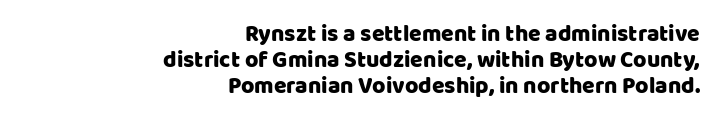
The image shows 23 px text type, upright; set right-aligned, tight line spacing (1.12x), normal letter spacing, not underlined.
